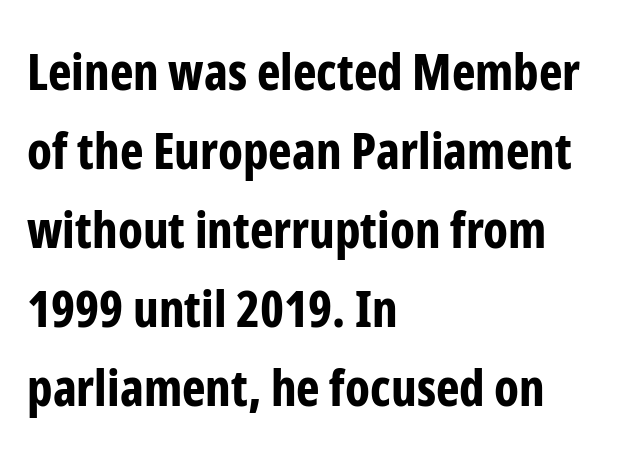
Ascenders rise straight up at ninety degrees. The passage shown stacks its lines at a standard gap. Horizontally, the lines are justified to the leading edge only. Nothing sits at the stroke ends, so this counts as sans-serif. On the weight axis this lands at bold, roughly 700. These lines are rendered in a variable-pitch font.
